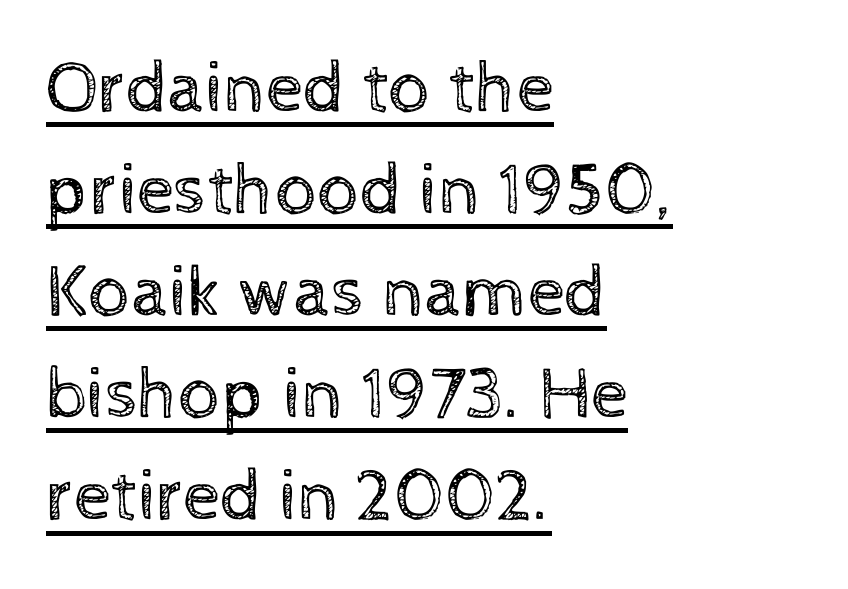
The image shows 74 px regular-weight type, upright; set left-aligned, normal line spacing (1.38x), normal letter spacing, underlined; a medium x-height.
